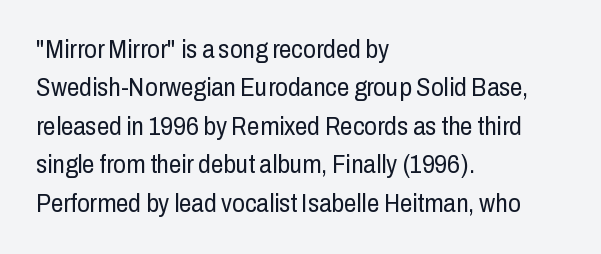
The image shows 25 px text type, upright; set left-aligned, normal line spacing (1.54x), normal letter spacing, not underlined.
